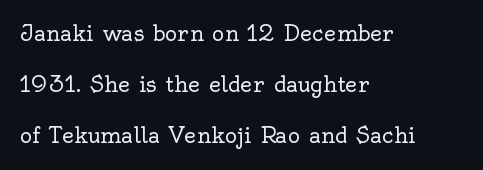
Q: Is the text bold? A: No.
Q: Is the text italic (slanted)? A: No, it is upright.
Q: Is the text underlined? A: No.
Q: How is the paragraph aligned? A: Left-aligned.
Q: Is the spacing between letters normal or unusually wide? A: Normal.
Q: Is the spacing between lines tight, normal or loose? A: Loose.
